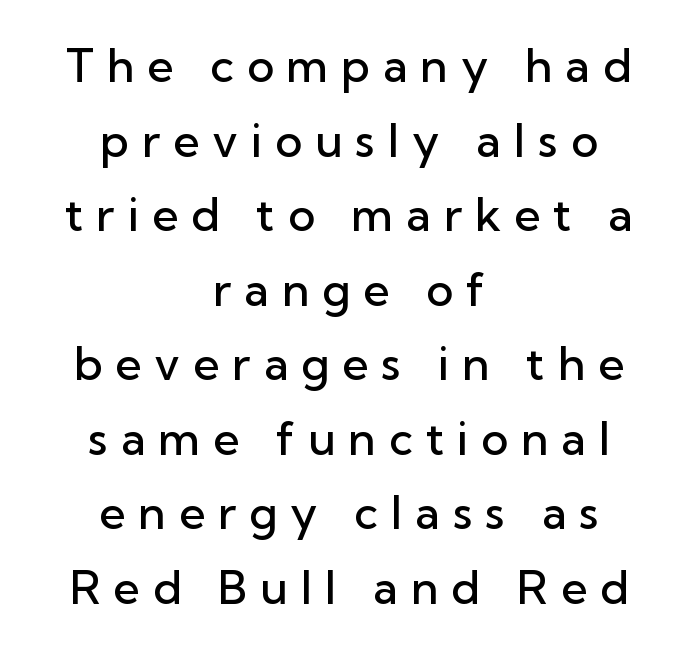
Q: Is the text bold? A: Semi-bold.
Q: Is the text italic (slanted)? A: No, it is upright.
Q: Is the typeface a serif or a sans-serif typeface? A: Sans-serif.
Q: Is the text underlined? A: No.
Q: How is the paragraph aligned? A: Centered.
Q: Is the spacing between letters normal or unusually wide? A: Unusually wide.
Q: Is the spacing between lines tight, normal or loose? A: Normal.
Q: Width (condensed, normal, or wide)? A: Normal.
Q: Stroke contrast? A: Low.
Q: x-height? A: Medium.
Q: Monospaced? A: No.
